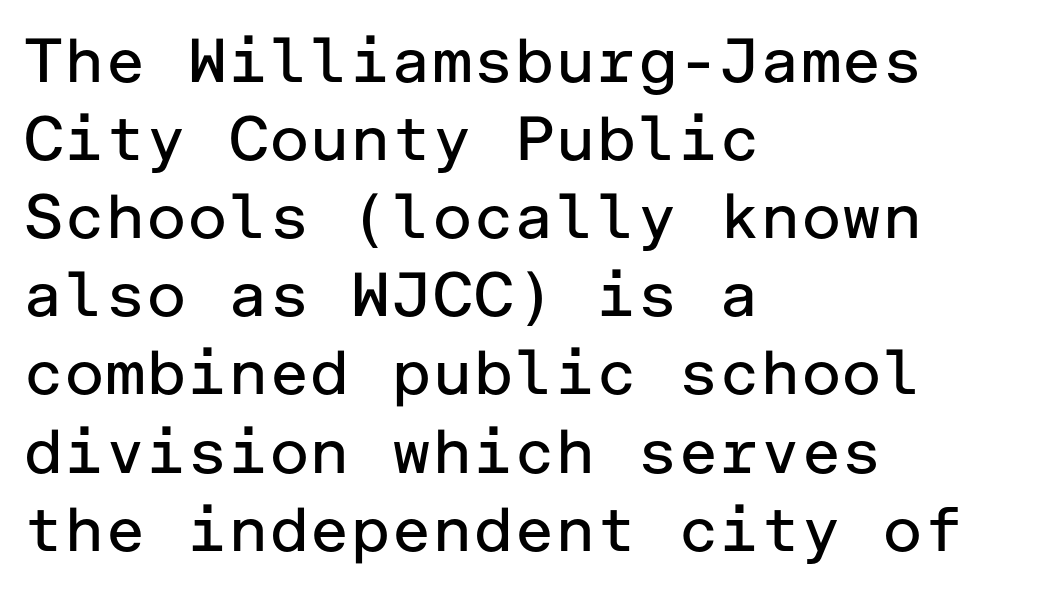
{"serif": "no", "italic": "no", "bold": "no", "weight": "regular", "width": "normal", "stroke_contrast": "low", "x_height": "medium", "underline": "no", "align": "left", "line_spacing": "normal", "line_spacing_ratio": 1.26, "letter_spacing": "normal", "letter_spacing_em": 0.0, "glyph_px": 62}
